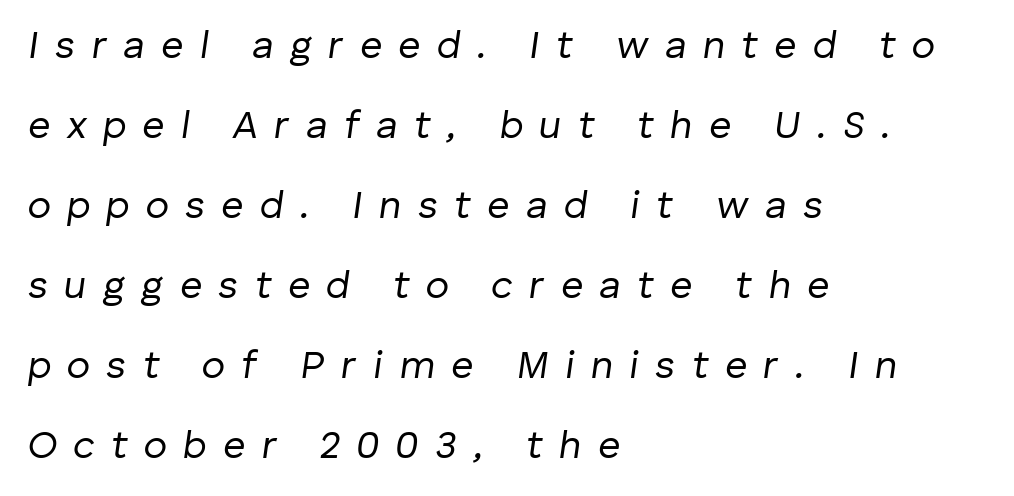
Just letters on the line, the space beneath them empty. These lines stand farther apart than default settings would place them. Rendered with sloped, italic letterforms. The tracking reads as deliberately expanded to a designer's eye.
